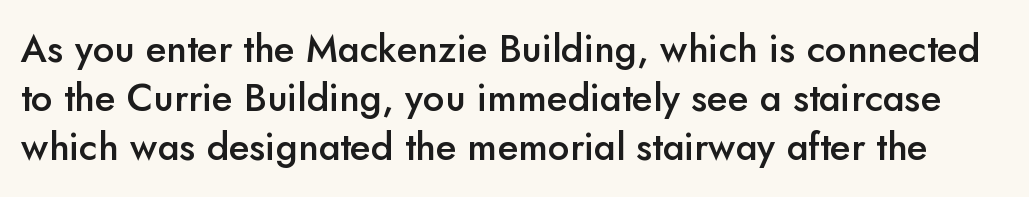
Proportional: the letters do not fall into vertical columns. The foot of each line stays bare and open. The tracking reads as untouched default to a designer's eye. The rendering uses a moderate line-height, typical for paragraphs.
